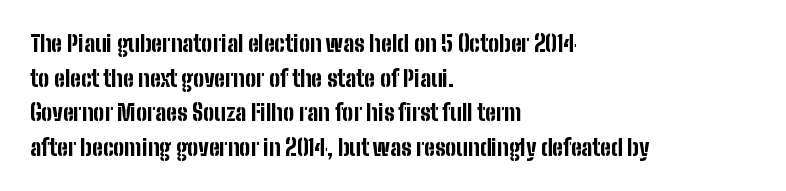
This sample uses an upright cut, with every glyph sitting square on the baseline. Whoever set this chose a conventional vertical rhythm. Students, note that the glyphs here touch the page at normal intervals. Strokes here are thick enough to call this a true bold.
